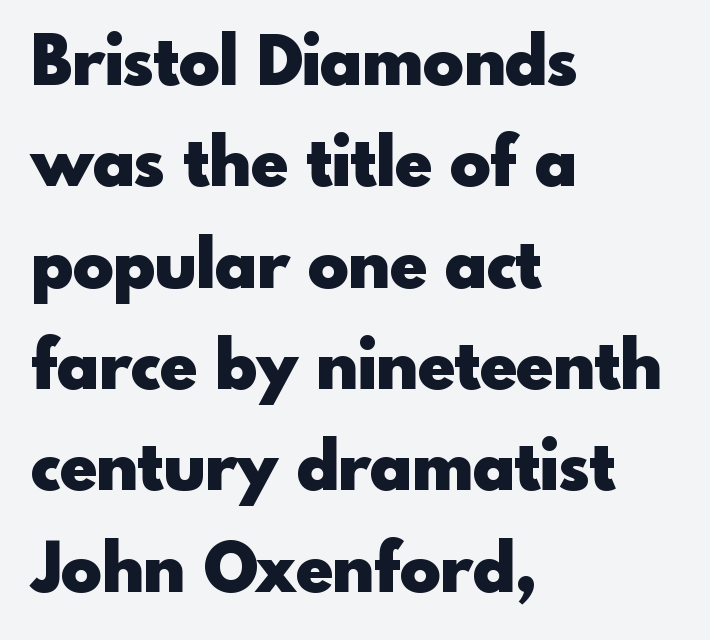
The image shows 68 px heavy sans-serif type, upright; set left-aligned, normal line spacing (1.49x), normal letter spacing, not underlined; a small x-height.
